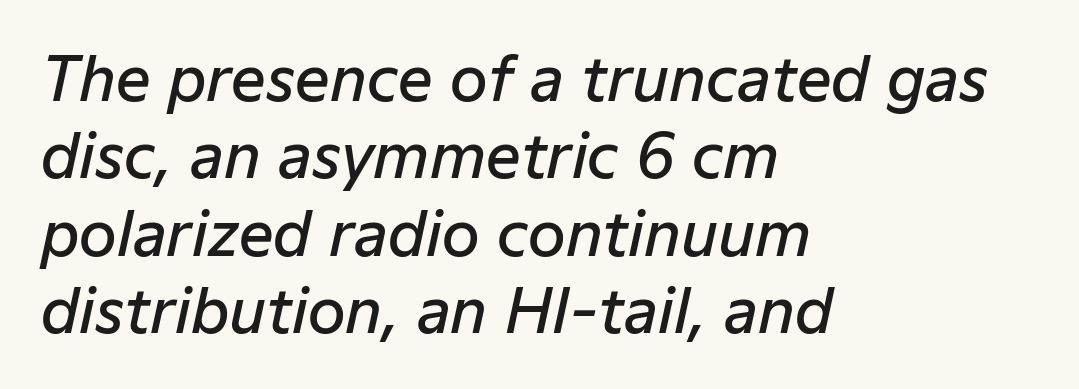
The image shows 61 px semibold type, italic (leaning right); set left-aligned, normal line spacing (1.27x), normal letter spacing, not underlined; low stroke contrast and a medium x-height.
